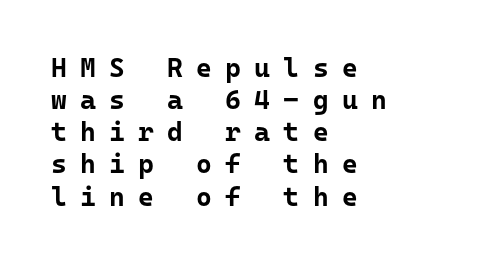
Compared with typical body copy, the letter spacing here is much looser. The letters stand straight up with perfectly vertical stems. Bold? Absolutely — the strokes are thick and heavy. The ragged edge is on the right, which tells us the setting is flush left. The foot of each line stays bare and open.
